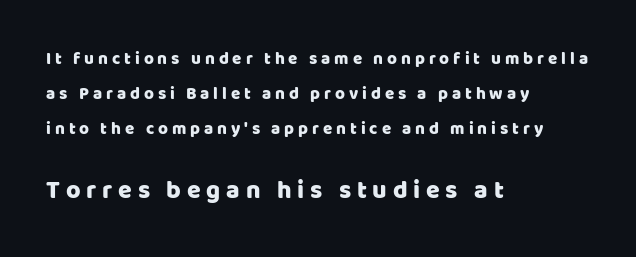
Q: Is the text italic (slanted)? A: No, it is upright.
Q: Is the text underlined? A: No.
Q: How is the paragraph aligned? A: Left-aligned.
Q: Is the spacing between letters normal or unusually wide? A: Unusually wide.
Q: Is the spacing between lines tight, normal or loose? A: Loose.
Q: Which block of text is set in a larger size, the first (top) or the second (bottom)? A: The second (bottom) one.
